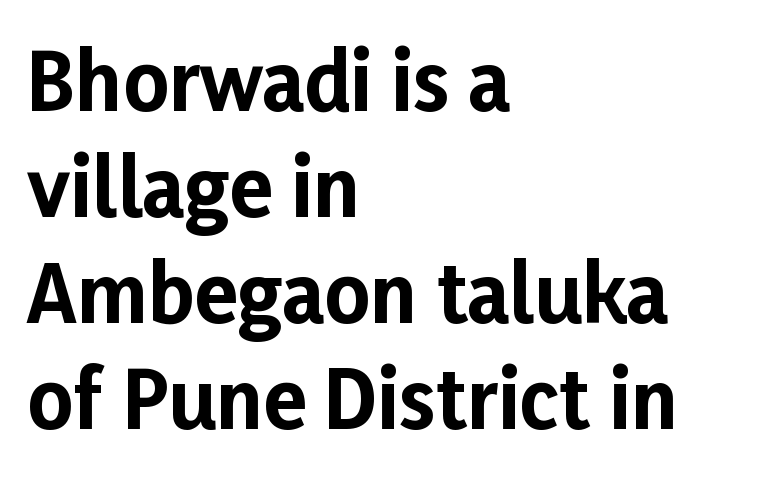
This sample uses a sans-serif face. The sample has been set heavy, in full bold. Upright lettering throughout. Reading down the block, your eye returns to a fixed left position each line. Compared with typical paragraphs, the rows here are spaced about the same. The face used here is proportionally spaced, like ordinary book or web type.
